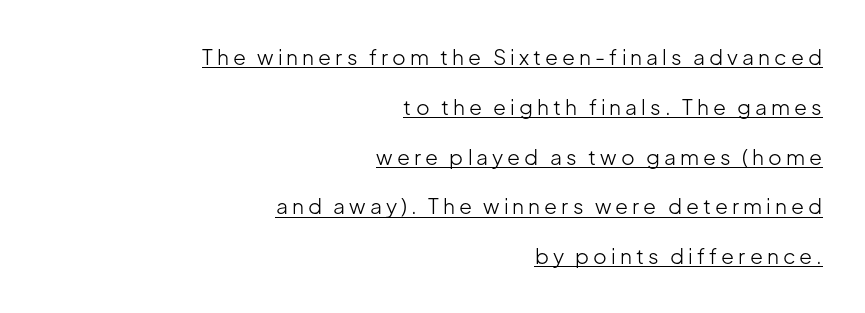
The image shows 21 px text type, upright; set right-aligned, loose line spacing (2.37x), underlined.
